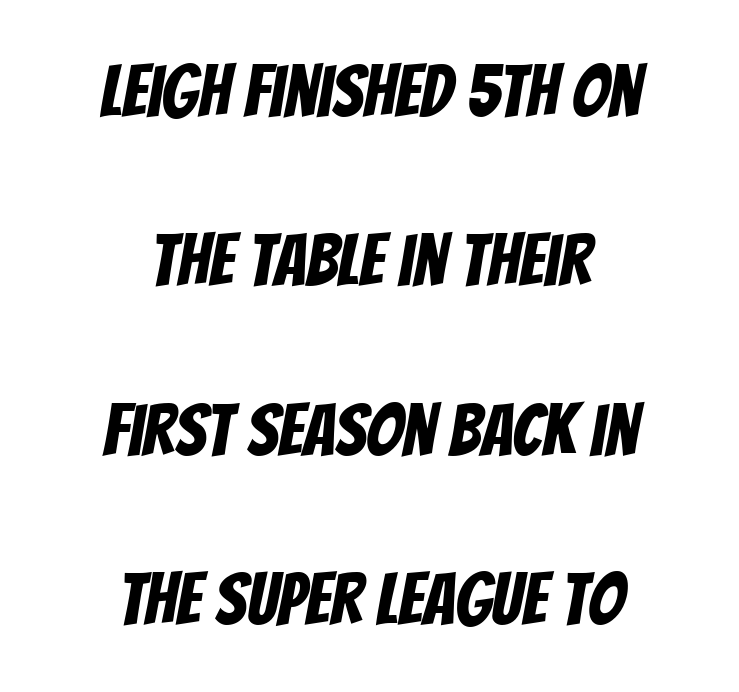
{"serif": "no", "width": "condensed", "stroke_contrast": "low", "x_height": "large", "monospaced": "no", "underline": "no", "align": "center", "line_spacing": "loose", "line_spacing_ratio": 2.32, "letter_spacing": "normal", "letter_spacing_em": 0.0, "glyph_px": 73}
